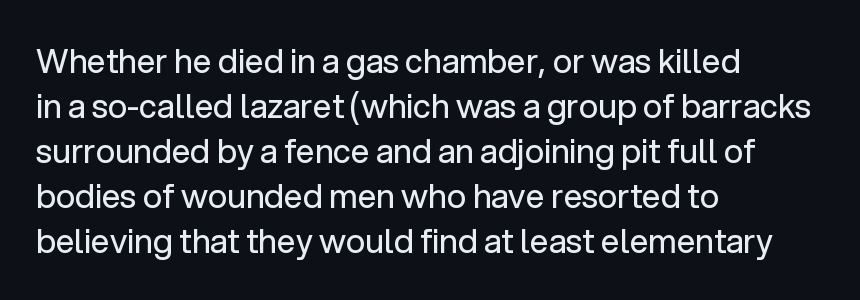
Default kerning and tracking; the words read as compact shapes. Each letter's strokes conclude bluntly, with no projecting serifs. The face used here is proportionally spaced, like ordinary book or web type. If you drew a ruler down the left edge, every line would touch it.
